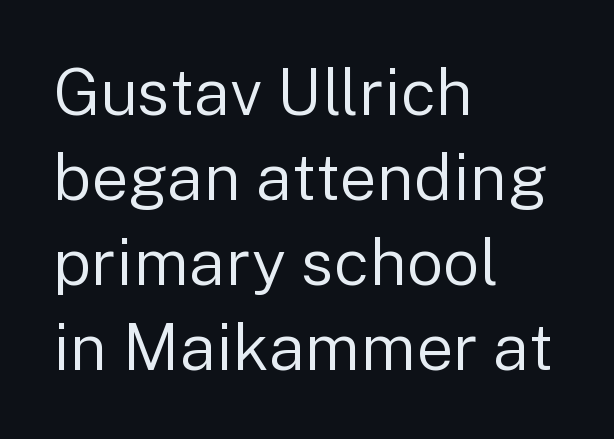
The image shows 65 px regular-weight sans-serif type, upright; set left-aligned, normal line spacing (1.31x), normal letter spacing, not underlined; low stroke contrast and a medium x-height.
